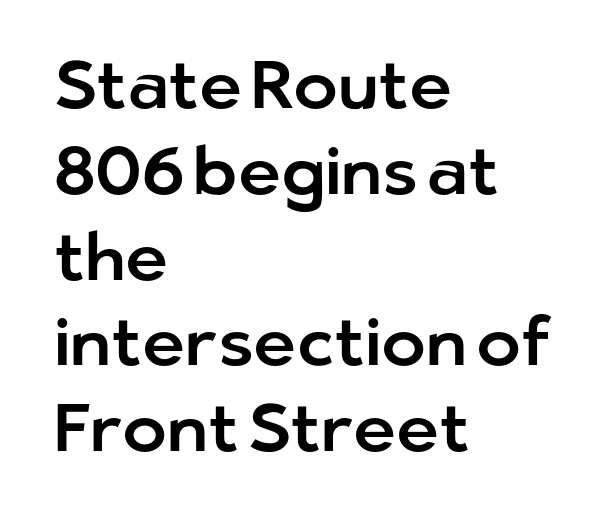
You could not count columns in this text — the font is proportionally spaced. Tracking here is standard; glyphs follow each other at the usual distance. The type family on display is of the sans-serif kind. The lines are quadded left. Regarding leading, the lines here are spaced in the standard way. Lines of text with bare space underneath.
